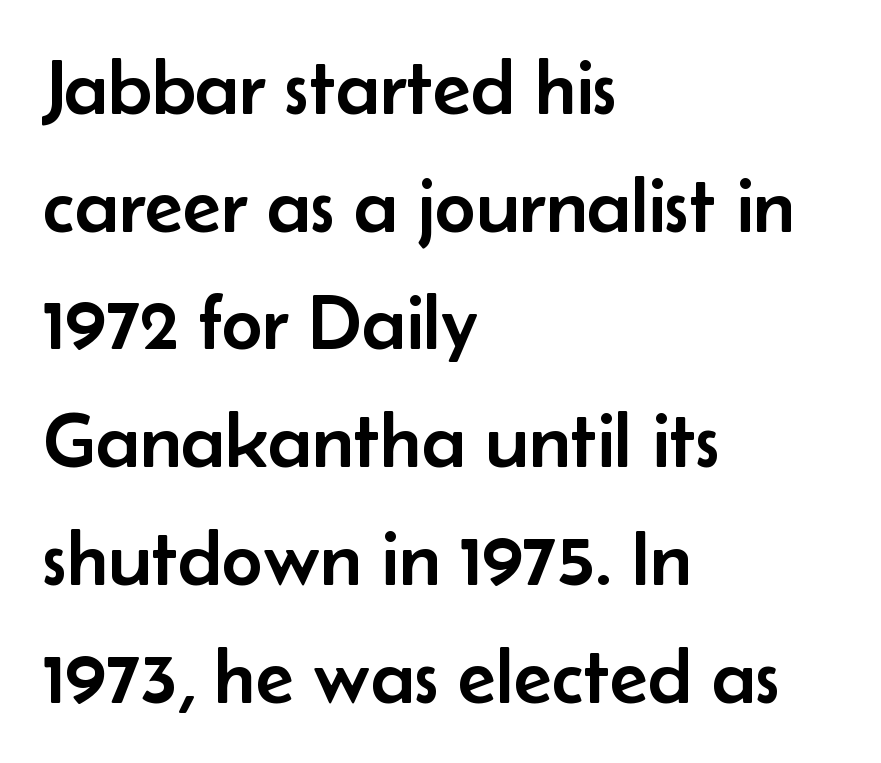
{"serif": "no", "italic": "no", "width": "normal", "stroke_contrast": "low", "x_height": "small", "monospaced": "no", "underline": "no", "align": "left", "line_spacing": "normal", "line_spacing_ratio": 1.49, "letter_spacing": "normal", "letter_spacing_em": 0.0, "glyph_px": 79}
